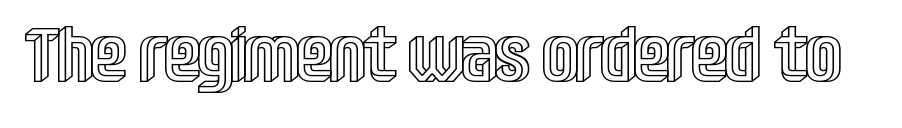
Honestly, there is no underline to notice here at all. The lettering stays uniformly vertical, giving the passage a roman look. Note the varied advance widths — an 'i' is clearly narrower than an 'm'. What stands out about the letter spacing? Nothing — it is the standard amount.
